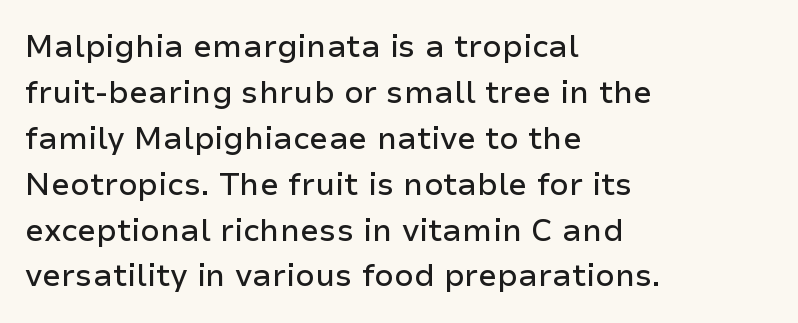
{"serif": "no", "italic": "no", "width": "normal", "stroke_contrast": "low", "x_height": "medium", "monospaced": "no", "underline": "no", "align": "left", "line_spacing": "normal", "line_spacing_ratio": 1.48, "letter_spacing": "normal", "letter_spacing_em": 0.0, "glyph_px": 31}
